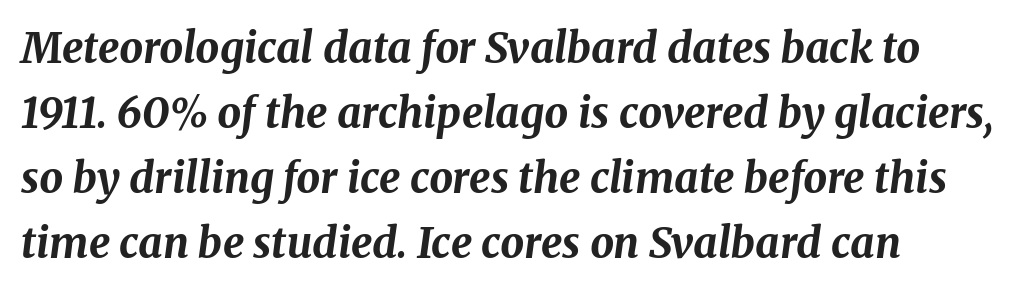
Q: Is the text bold? A: Yes.
Q: Is the text italic (slanted)? A: Yes, it leans right by about 8 degrees.
Q: Is the text underlined? A: No.
Q: How is the paragraph aligned? A: Left-aligned.
Q: Is the spacing between letters normal or unusually wide? A: Normal.
Q: Is the spacing between lines tight, normal or loose? A: Normal.
Q: Width (condensed, normal, or wide)? A: Normal.
Q: Stroke contrast? A: Medium.
Q: x-height? A: Medium.
Q: Monospaced? A: No.
